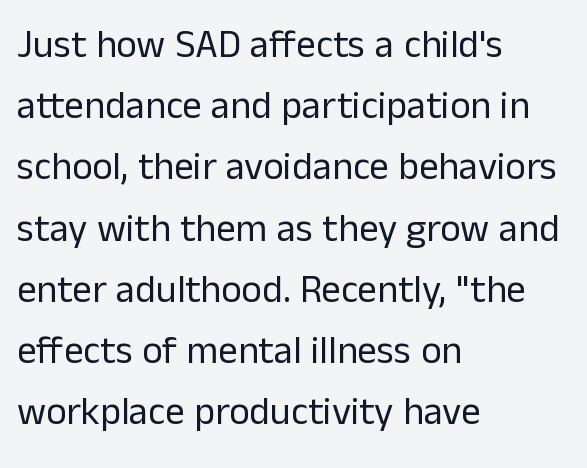
Here the designer chose a conventional face with non-uniform glyph widths. The letterforms sit shoulder to shoulder at normal distance. Grotesque or geometric, the face here clearly has no serifs. Short and long lines alike share a common starting point at left. Plain, unruled lines of type. The font's upright variant was chosen for this text.
